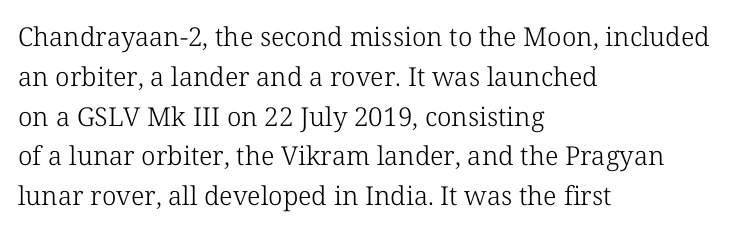
{"italic": "no", "bold": "no", "underline": "no", "align": "left", "line_spacing": "normal", "line_spacing_ratio": 1.53, "letter_spacing": "normal", "letter_spacing_em": 0.0, "glyph_px": 26}
